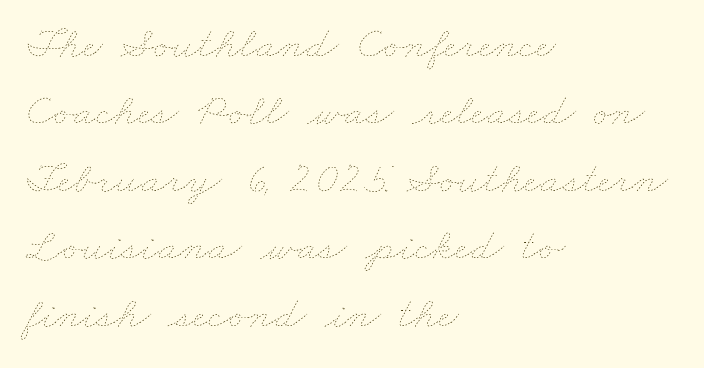
{"bold": "no", "weight": "thin", "width": "wide", "stroke_contrast": "low", "x_height": "small", "monospaced": "no", "underline": "no", "align": "left", "line_spacing": "normal", "line_spacing_ratio": 1.5, "letter_spacing": "normal", "letter_spacing_em": 0.0, "glyph_px": 45}
